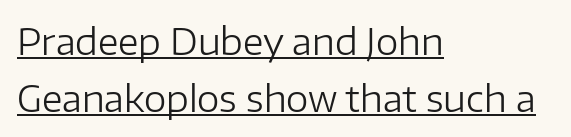
The image shows 36 px regular-weight sans-serif type, upright; set left-aligned, normal line spacing (1.57x), normal letter spacing, underlined; low stroke contrast and a medium x-height.
